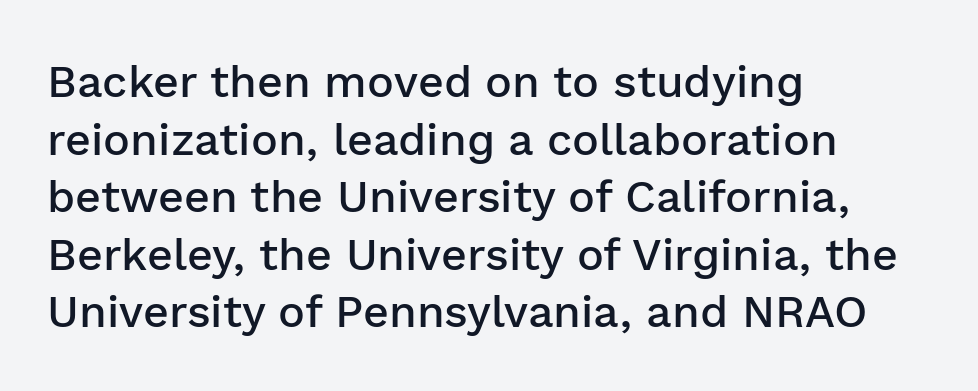
Q: Is the text bold? A: Semi-bold.
Q: Is the text italic (slanted)? A: No, it is upright.
Q: Is the typeface a serif or a sans-serif typeface? A: Sans-serif.
Q: Is the text underlined? A: No.
Q: How is the paragraph aligned? A: Left-aligned.
Q: Is the spacing between letters normal or unusually wide? A: Normal.
Q: Is the spacing between lines tight, normal or loose? A: Normal.
Q: Width (condensed, normal, or wide)? A: Normal.
Q: Stroke contrast? A: Low.
Q: x-height? A: Medium.
Q: Monospaced? A: No.
